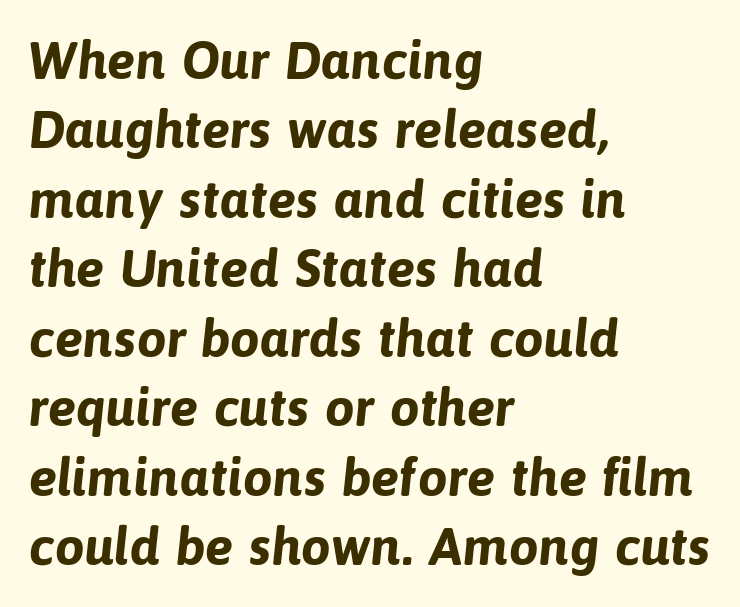
Nobody touched the tracking dial on this one. Does the leading feel generous? No, just average. Letterform terminals end flat and unadorned throughout the passage. This sample has the flowing, uneven cadence of proportional lettering. These lines are set flush left with a ragged right edge. Honestly, there is no underline to notice here at all.
